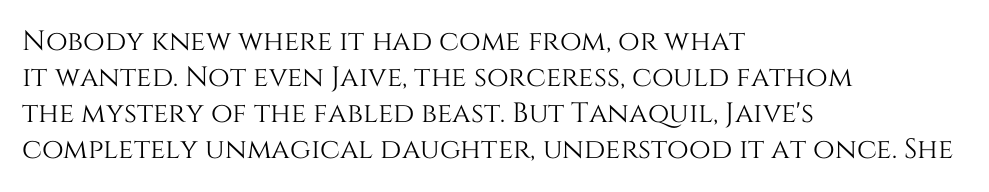
{"italic": "no", "width": "normal", "stroke_contrast": "medium", "x_height": "large", "monospaced": "no", "underline": "no", "align": "left", "line_spacing": "normal", "line_spacing_ratio": 1.29, "letter_spacing": "normal", "letter_spacing_em": 0.0, "glyph_px": 28}
